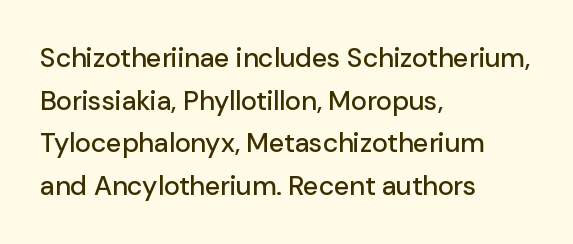
The words here are not underlined. Upright lettering throughout. This rendering leaves character spacing at its baseline value. These lines stack with their left ends in a neat column. Vertical spacing — default.
